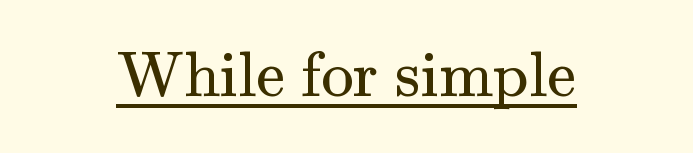
Q: Is the text bold? A: No.
Q: Is the text italic (slanted)? A: No, it is upright.
Q: Is the typeface a serif or a sans-serif typeface? A: Serif.
Q: Is the text underlined? A: Yes.
Q: Is the spacing between letters normal or unusually wide? A: Normal.
Q: Width (condensed, normal, or wide)? A: Normal.
Q: Stroke contrast? A: Medium.
Q: x-height? A: Small.
Q: Monospaced? A: No.
